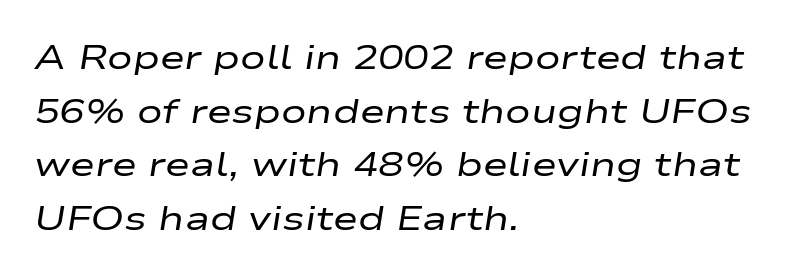
{"italic": "yes", "lean": "right", "slant_degrees": 9, "bold": "no", "weight": "regular", "width": "wide", "stroke_contrast": "low", "x_height": "medium", "monospaced": "no", "underline": "no", "align": "left", "line_spacing": "normal", "line_spacing_ratio": 1.58, "letter_spacing": "normal", "letter_spacing_em": 0.0, "glyph_px": 34}
